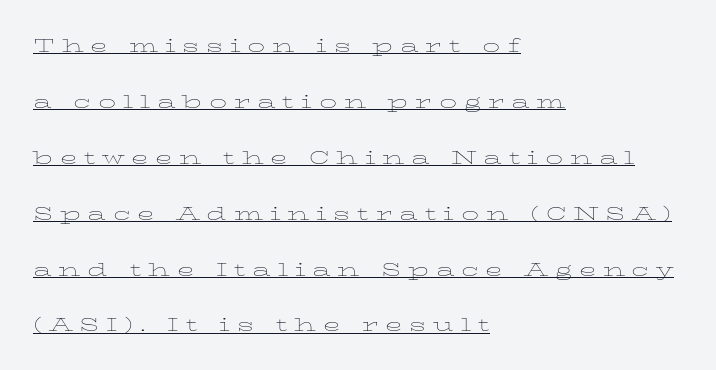
{"italic": "no", "bold": "no", "underline": "yes", "align": "left", "line_spacing": "loose", "line_spacing_ratio": 2.43, "letter_spacing": "wide", "letter_spacing_em": 0.29, "glyph_px": 23}
